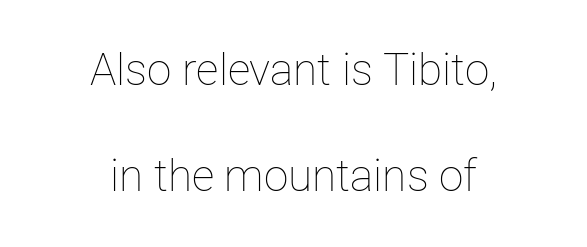
{"italic": "no", "bold": "no", "weight": "thin", "width": "normal", "stroke_contrast": "low", "x_height": "medium", "monospaced": "no", "underline": "no", "align": "center", "line_spacing": "loose", "line_spacing_ratio": 2.42, "letter_spacing": "normal", "letter_spacing_em": 0.0, "glyph_px": 44}
